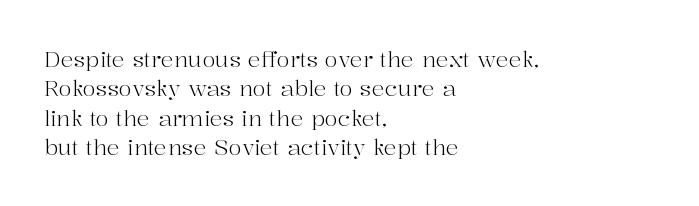
The image shows 22 px text type, upright; set left-aligned, normal line spacing (1.33x), normal letter spacing, not underlined.
